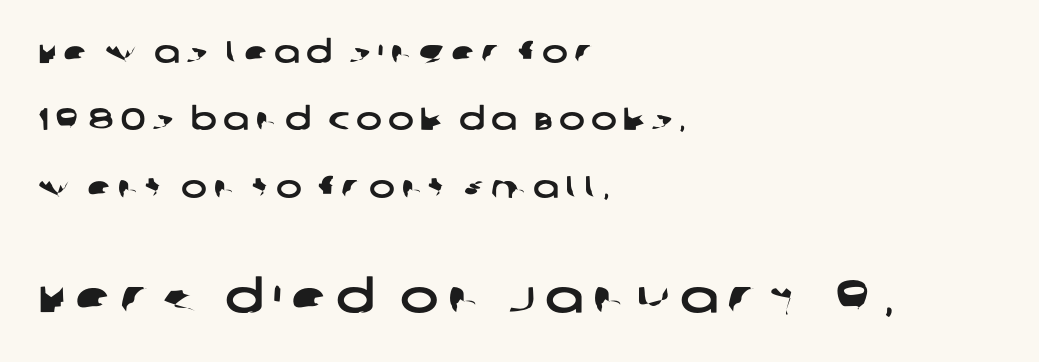
{"serif": "no", "width": "wide", "stroke_contrast": "low", "x_height": "large", "monospaced": "no", "underline": "no", "align": "left", "line_spacing": "loose", "line_spacing_ratio": 2.17, "letter_spacing": "wide", "letter_spacing_em": 0.2, "larger_block": "second", "size_ratio": 1.48, "glyph_px": 46}
